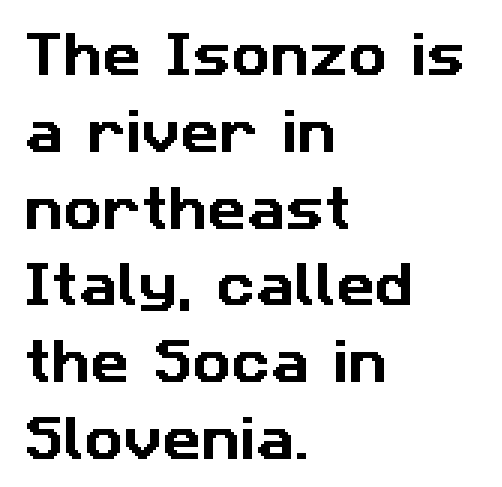
Q: Is the typeface a serif or a sans-serif typeface? A: Sans-serif.
Q: Is the text underlined? A: No.
Q: How is the paragraph aligned? A: Left-aligned.
Q: Is the spacing between letters normal or unusually wide? A: Normal.
Q: Is the spacing between lines tight, normal or loose? A: Normal.
Q: Width (condensed, normal, or wide)? A: Normal.
Q: Stroke contrast? A: Low.
Q: x-height? A: Medium.
Q: Monospaced? A: No.
